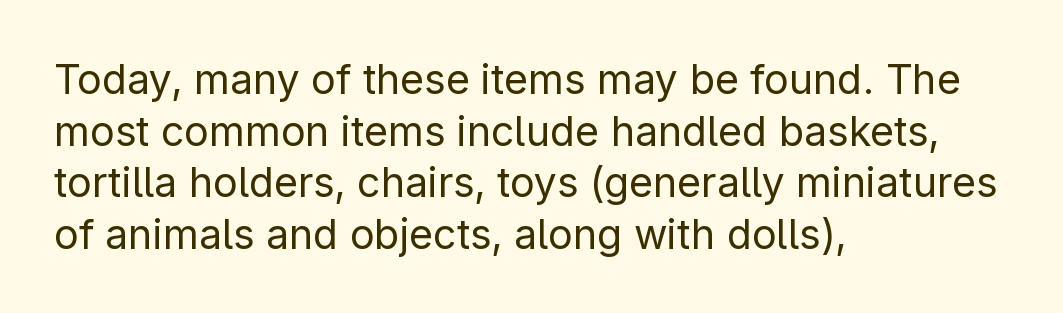
Q: Is the text bold? A: No.
Q: Is the text italic (slanted)? A: No, it is upright.
Q: Is the typeface a serif or a sans-serif typeface? A: Sans-serif.
Q: Is the text underlined? A: No.
Q: How is the paragraph aligned? A: Left-aligned.
Q: Is the spacing between letters normal or unusually wide? A: Normal.
Q: Is the spacing between lines tight, normal or loose? A: Normal.
Q: Width (condensed, normal, or wide)? A: Normal.
Q: Stroke contrast? A: Low.
Q: x-height? A: Medium.
Q: Monospaced? A: No.
